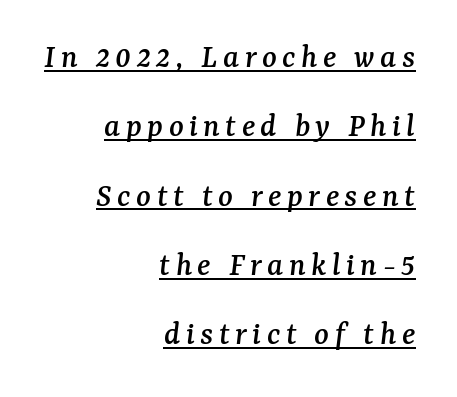
{"serif": "yes", "italic": "yes", "lean": "right", "slant_degrees": 7, "width": "normal", "stroke_contrast": "medium", "x_height": "medium", "monospaced": "no", "underline": "yes", "align": "right", "line_spacing": "loose", "line_spacing_ratio": 2.04, "glyph_px": 34}
